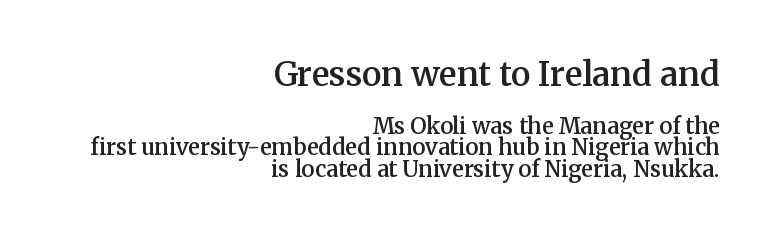
{"serif": "yes", "italic": "no", "bold": "semi", "weight": "semibold", "width": "normal", "stroke_contrast": "medium", "x_height": "medium", "monospaced": "no", "underline": "no", "align": "right", "line_spacing": "tight", "line_spacing_ratio": 0.98, "letter_spacing": "normal", "letter_spacing_em": 0.0, "larger_block": "first", "size_ratio": 1.5, "glyph_px": 33}
